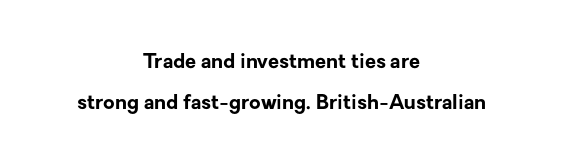
{"italic": "no", "bold": "yes", "underline": "no", "align": "center", "line_spacing": "loose", "line_spacing_ratio": 2.07, "letter_spacing": "normal", "letter_spacing_em": 0.0, "glyph_px": 20}
